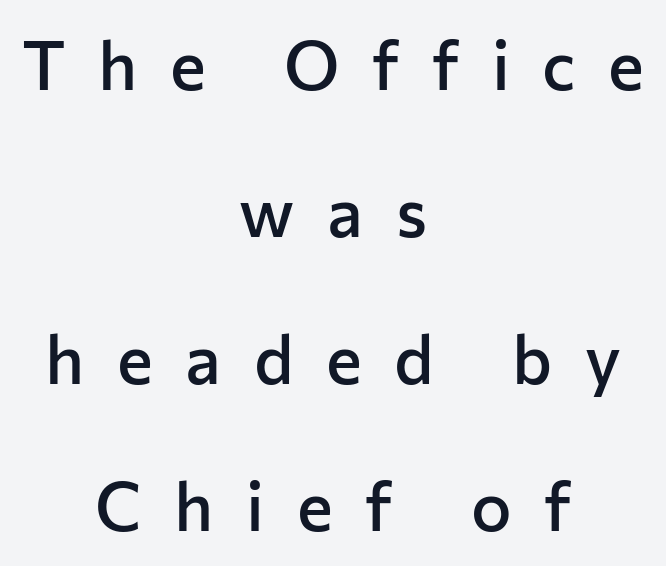
This is the regular roman posture of the typeface. Short note: letters widely spaced. Strokes here are thickened, but only to semibold level. This sample uses a sans-serif face.
